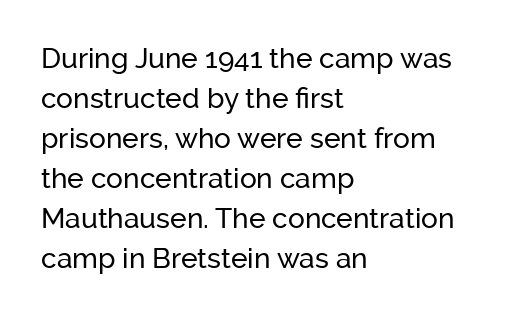
The image shows 28 px sans-serif type, upright; set left-aligned, normal line spacing (1.43x), normal letter spacing, not underlined; low stroke contrast and a medium x-height.
